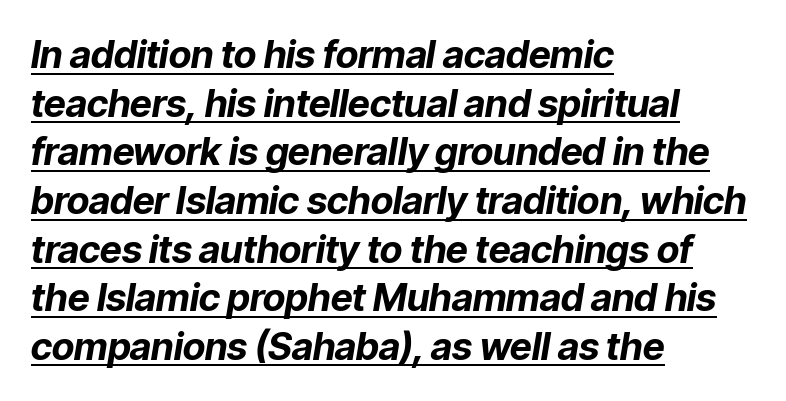
{"italic": "yes", "lean": "right", "slant_degrees": 9, "bold": "yes", "weight": "bold", "width": "normal", "stroke_contrast": "low", "x_height": "medium", "monospaced": "no", "underline": "yes", "align": "left", "line_spacing": "normal", "line_spacing_ratio": 1.28, "letter_spacing": "normal", "letter_spacing_em": 0.0, "glyph_px": 38}
